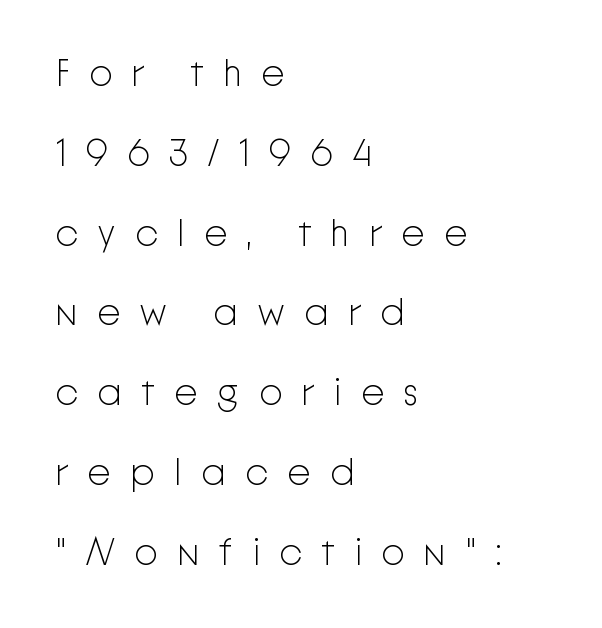
{"serif": "no", "italic": "no", "bold": "no", "weight": "light", "width": "normal", "stroke_contrast": "low", "x_height": "medium", "monospaced": "no", "underline": "no", "align": "left", "line_spacing": "loose", "line_spacing_ratio": 2.1, "letter_spacing": "wide", "letter_spacing_em": 0.49, "glyph_px": 38}
